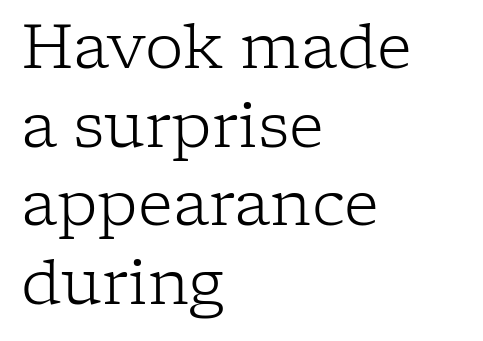
Q: Is the text bold? A: No.
Q: Is the text italic (slanted)? A: No, it is upright.
Q: Is the typeface a serif or a sans-serif typeface? A: Serif.
Q: Is the text underlined? A: No.
Q: How is the paragraph aligned? A: Left-aligned.
Q: Is the spacing between letters normal or unusually wide? A: Normal.
Q: Is the spacing between lines tight, normal or loose? A: Normal.
Q: Width (condensed, normal, or wide)? A: Normal.
Q: Stroke contrast? A: Low.
Q: x-height? A: Medium.
Q: Monospaced? A: No.
